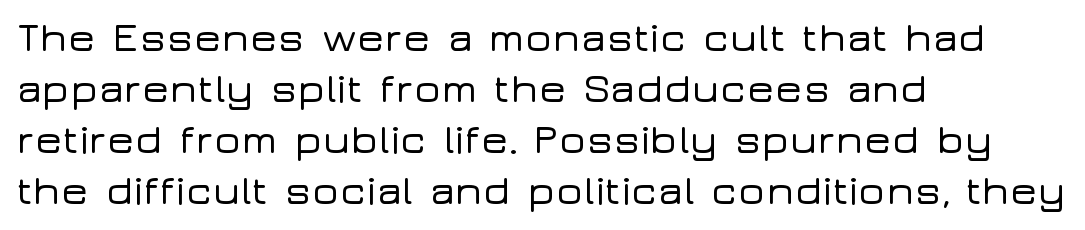
The image shows 41 px wide sans-serif type, upright; set left-aligned, line spacing 1.24x, normal letter spacing, not underlined; low stroke contrast and a medium x-height.
